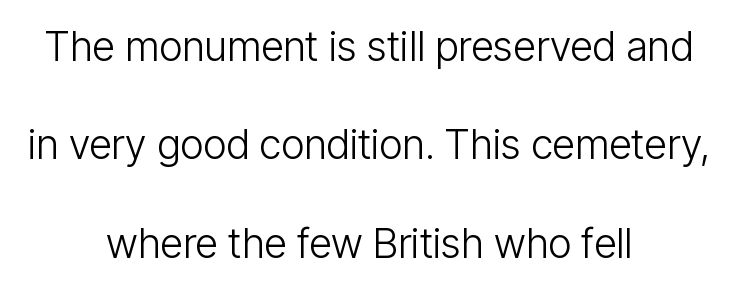
Q: Is the text bold? A: No.
Q: Is the text italic (slanted)? A: No, it is upright.
Q: Is the typeface a serif or a sans-serif typeface? A: Sans-serif.
Q: Is the text underlined? A: No.
Q: How is the paragraph aligned? A: Centered.
Q: Is the spacing between letters normal or unusually wide? A: Normal.
Q: Is the spacing between lines tight, normal or loose? A: Loose.
Q: Width (condensed, normal, or wide)? A: Condensed.
Q: Stroke contrast? A: Low.
Q: x-height? A: Medium.
Q: Monospaced? A: No.
